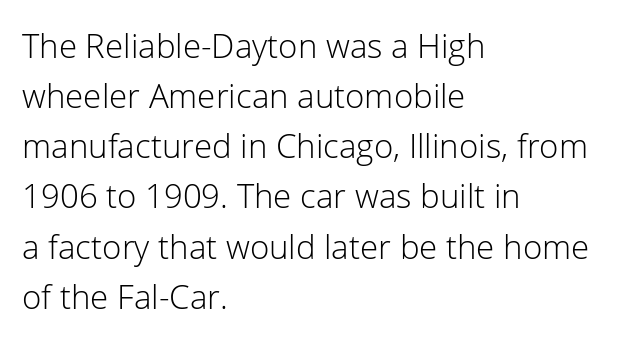
Underlining? Definitely not there. Spacing verdict: proportional, widths tailored to each character. Posture: vertical. Does the type have serifs? No, each stem ends abruptly.
